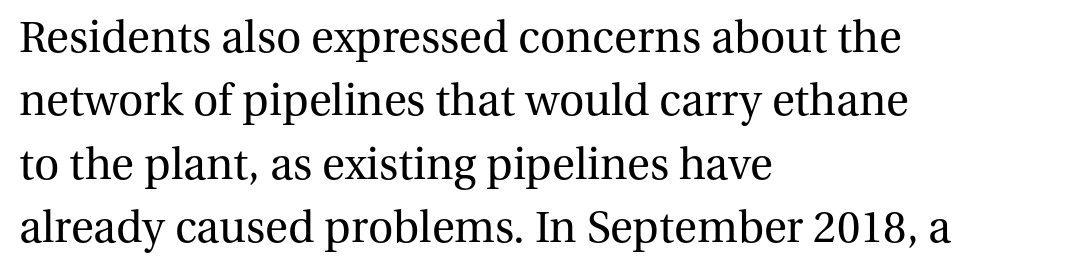
Q: Is the text bold? A: No.
Q: Is the text italic (slanted)? A: No, it is upright.
Q: Is the typeface a serif or a sans-serif typeface? A: Serif.
Q: Is the text underlined? A: No.
Q: How is the paragraph aligned? A: Left-aligned.
Q: Is the spacing between letters normal or unusually wide? A: Normal.
Q: Is the spacing between lines tight, normal or loose? A: Normal.
Q: Width (condensed, normal, or wide)? A: Normal.
Q: Stroke contrast? A: Medium.
Q: x-height? A: Medium.
Q: Monospaced? A: No.
